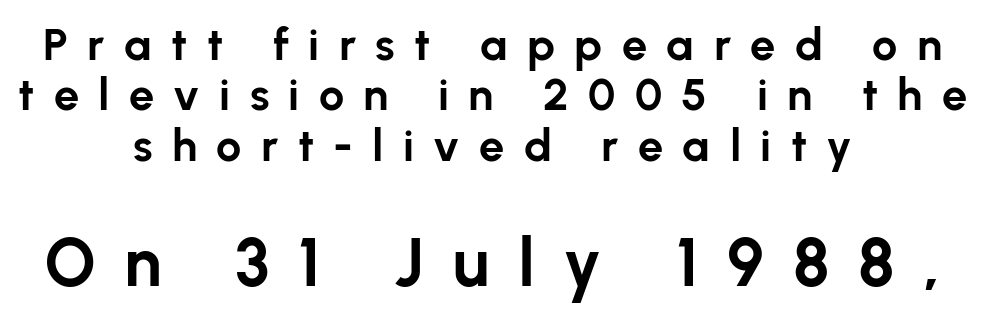
Q: Is the text bold? A: Yes.
Q: Is the text italic (slanted)? A: No, it is upright.
Q: Is the typeface a serif or a sans-serif typeface? A: Sans-serif.
Q: Is the text underlined? A: No.
Q: How is the paragraph aligned? A: Centered.
Q: Is the spacing between letters normal or unusually wide? A: Unusually wide.
Q: Is the spacing between lines tight, normal or loose? A: Tight.
Q: Which block of text is set in a larger size, the first (top) or the second (bottom)? A: The second (bottom) one.
Q: Width (condensed, normal, or wide)? A: Normal.
Q: Stroke contrast? A: Low.
Q: x-height? A: Medium.
Q: Monospaced? A: No.
